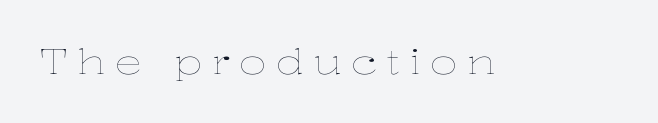
{"italic": "no", "bold": "no", "weight": "thin", "width": "wide", "stroke_contrast": "low", "x_height": "medium", "monospaced": "no", "underline": "no", "letter_spacing": "wide", "letter_spacing_em": 0.27, "glyph_px": 34}
